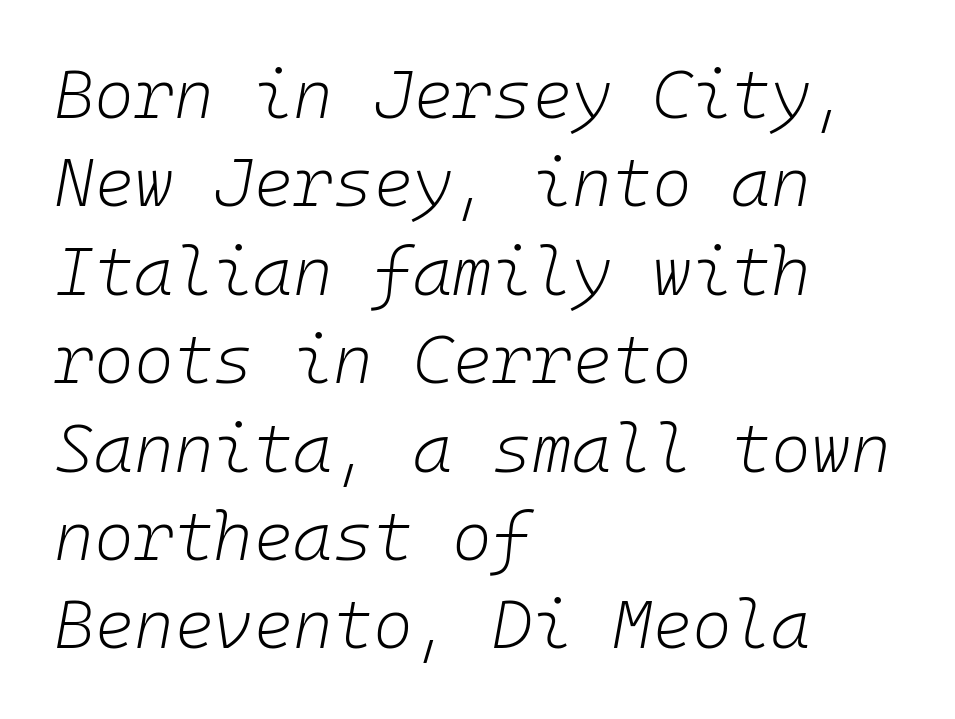
{"italic": "yes", "lean": "right", "slant_degrees": 10, "bold": "no", "weight": "light", "width": "normal", "stroke_contrast": "low", "x_height": "medium", "monospaced": "yes", "underline": "no", "align": "left", "line_spacing": "normal", "line_spacing_ratio": 1.3, "letter_spacing": "normal", "letter_spacing_em": 0.0, "glyph_px": 68}
